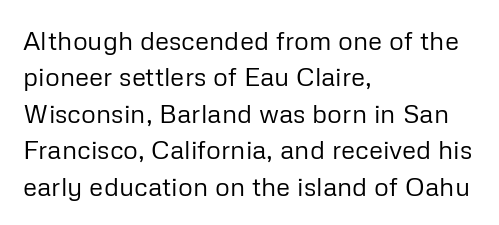
{"italic": "no", "bold": "no", "underline": "no", "align": "left", "line_spacing": "normal", "line_spacing_ratio": 1.4, "letter_spacing": "normal", "letter_spacing_em": 0.0, "glyph_px": 26}
